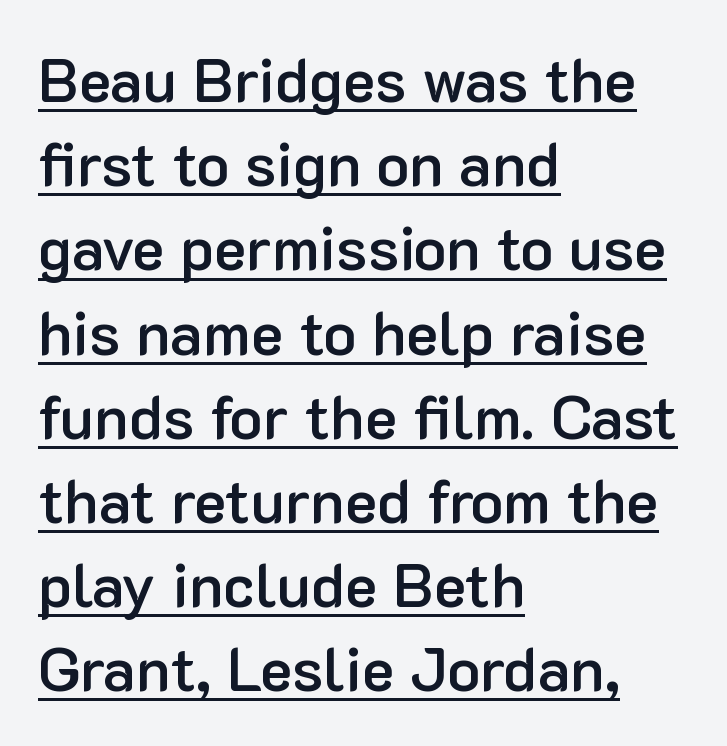
The type is set solid horizontally, with unmodified tracking. The letters advance in unequal steps, a hallmark of proportional type. Quick note: interline space is typical. This sample uses a sans-serif face. Students, observe the line beneath the letters — that is underlining. The type sits square on the baseline with zero lean.
